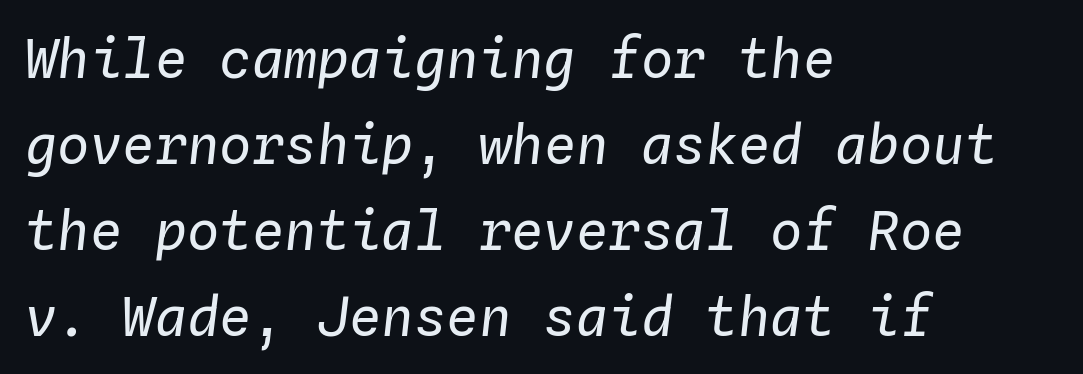
{"italic": "yes", "lean": "right", "slant_degrees": 4, "bold": "no", "weight": "regular", "width": "normal", "stroke_contrast": "low", "x_height": "medium", "monospaced": "yes", "underline": "no", "align": "left", "line_spacing": "normal", "line_spacing_ratio": 1.59, "letter_spacing": "normal", "letter_spacing_em": 0.0, "glyph_px": 54}
